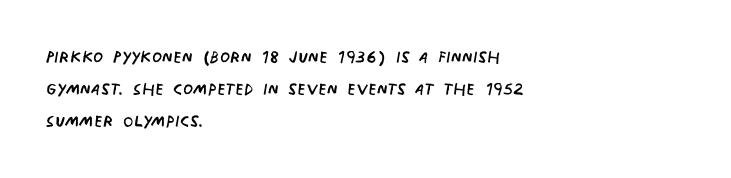
{"bold": "no", "underline": "no", "align": "left", "line_spacing": "normal", "line_spacing_ratio": 1.39, "letter_spacing": "normal", "letter_spacing_em": 0.0, "glyph_px": 23}
